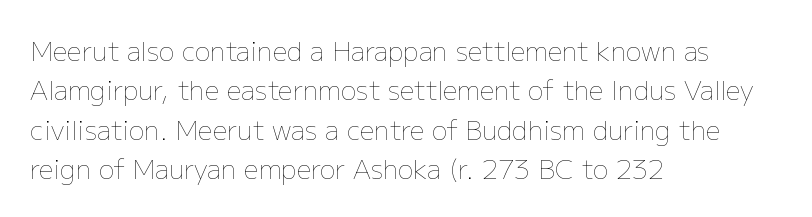
{"italic": "no", "bold": "no", "underline": "no", "align": "left", "line_spacing": "normal", "line_spacing_ratio": 1.51, "letter_spacing": "normal", "letter_spacing_em": 0.0, "glyph_px": 26}
